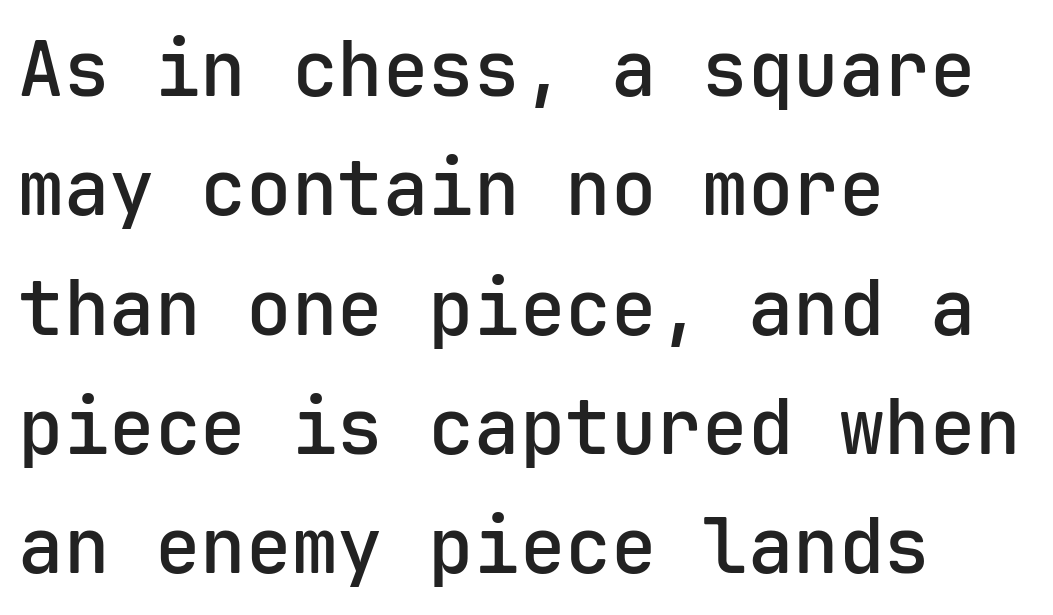
Q: Is the text bold? A: Semi-bold.
Q: Is the text italic (slanted)? A: No, it is upright.
Q: Is the typeface a serif or a sans-serif typeface? A: Sans-serif.
Q: Is the text underlined? A: No.
Q: How is the paragraph aligned? A: Left-aligned.
Q: Is the spacing between letters normal or unusually wide? A: Normal.
Q: Is the spacing between lines tight, normal or loose? A: Normal.
Q: Width (condensed, normal, or wide)? A: Normal.
Q: Stroke contrast? A: Low.
Q: x-height? A: Medium.
Q: Monospaced? A: Yes.
